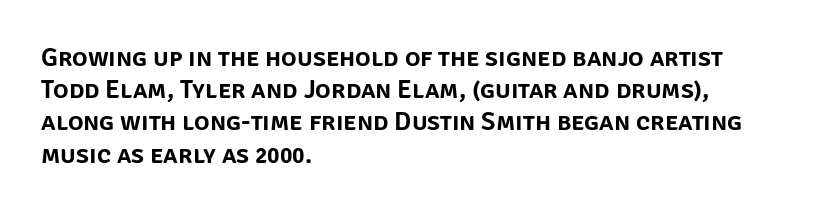
The image shows 26 px text type, upright; set left-aligned, line spacing 1.24x, normal letter spacing, not underlined.
